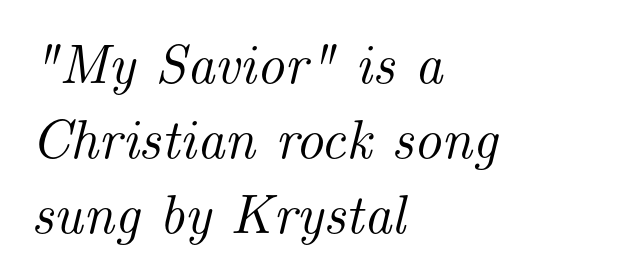
{"serif": "yes", "italic": "yes", "lean": "right", "slant_degrees": 14, "width": "normal", "stroke_contrast": "medium", "x_height": "small", "monospaced": "no", "underline": "no", "align": "left", "line_spacing": "normal", "line_spacing_ratio": 1.36, "letter_spacing": "normal", "letter_spacing_em": 0.0, "glyph_px": 55}
